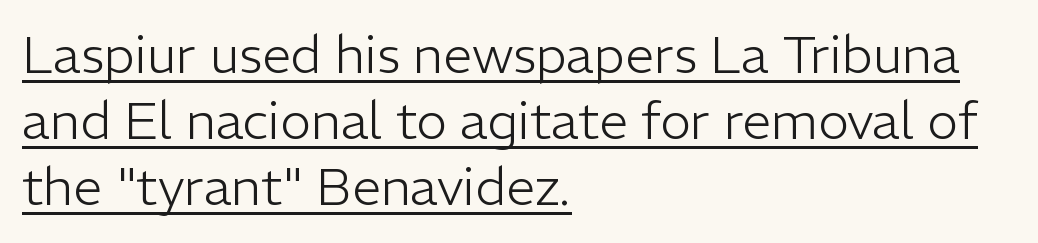
Q: Is the text bold? A: No.
Q: Is the text italic (slanted)? A: No, it is upright.
Q: Is the typeface a serif or a sans-serif typeface? A: Sans-serif.
Q: Is the text underlined? A: Yes.
Q: How is the paragraph aligned? A: Left-aligned.
Q: Is the spacing between letters normal or unusually wide? A: Normal.
Q: Is the spacing between lines tight, normal or loose? A: Normal.
Q: Width (condensed, normal, or wide)? A: Normal.
Q: Stroke contrast? A: Low.
Q: x-height? A: Medium.
Q: Monospaced? A: No.
